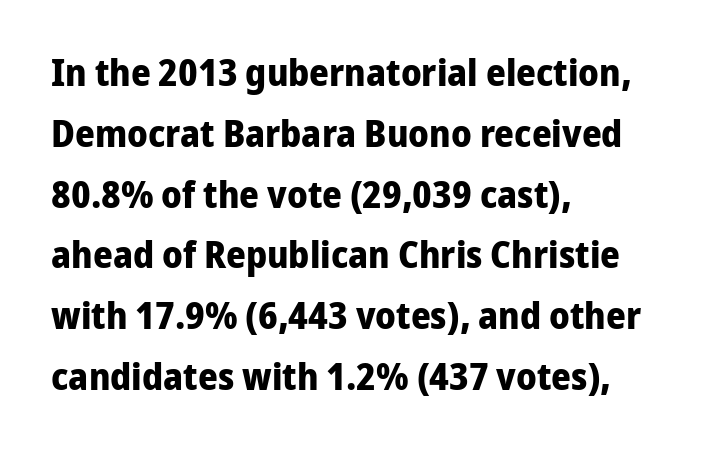
Q: Is the text bold? A: Yes.
Q: Is the text italic (slanted)? A: No, it is upright.
Q: Is the typeface a serif or a sans-serif typeface? A: Sans-serif.
Q: Is the text underlined? A: No.
Q: How is the paragraph aligned? A: Left-aligned.
Q: Is the spacing between letters normal or unusually wide? A: Normal.
Q: Is the spacing between lines tight, normal or loose? A: Normal.
Q: Width (condensed, normal, or wide)? A: Normal.
Q: Stroke contrast? A: Low.
Q: x-height? A: Medium.
Q: Monospaced? A: No.
